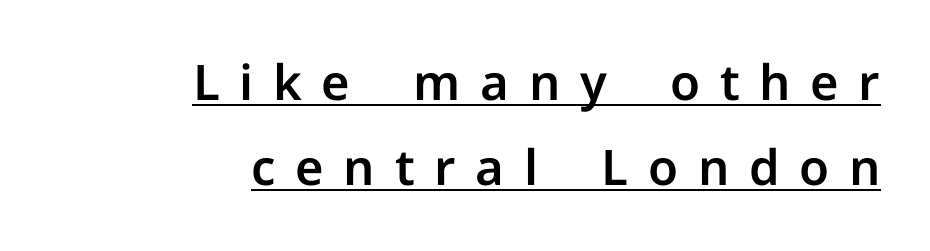
Q: Is the text italic (slanted)? A: No, it is upright.
Q: Is the typeface a serif or a sans-serif typeface? A: Sans-serif.
Q: Is the text underlined? A: Yes.
Q: How is the paragraph aligned? A: Right-aligned.
Q: Is the spacing between letters normal or unusually wide? A: Unusually wide.
Q: Width (condensed, normal, or wide)? A: Normal.
Q: Stroke contrast? A: Low.
Q: x-height? A: Medium.
Q: Monospaced? A: No.
